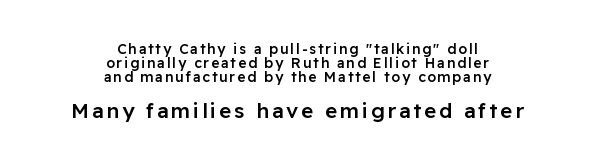
{"italic": "no", "bold": "semi", "underline": "no", "align": "center", "line_spacing": "tight", "line_spacing_ratio": 1.0, "larger_block": "second", "size_ratio": 1.5, "glyph_px": 21}
